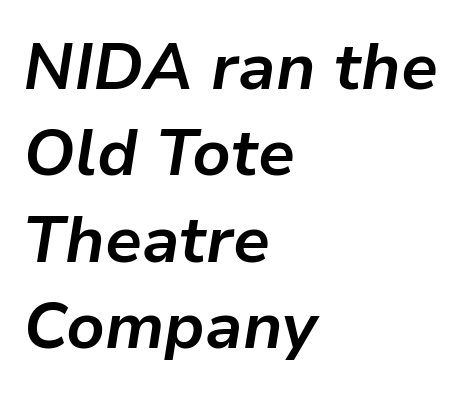
The image shows 65 px bold type, italic (leaning right); set left-aligned, normal line spacing (1.33x), normal letter spacing, not underlined; low stroke contrast and a medium x-height.
